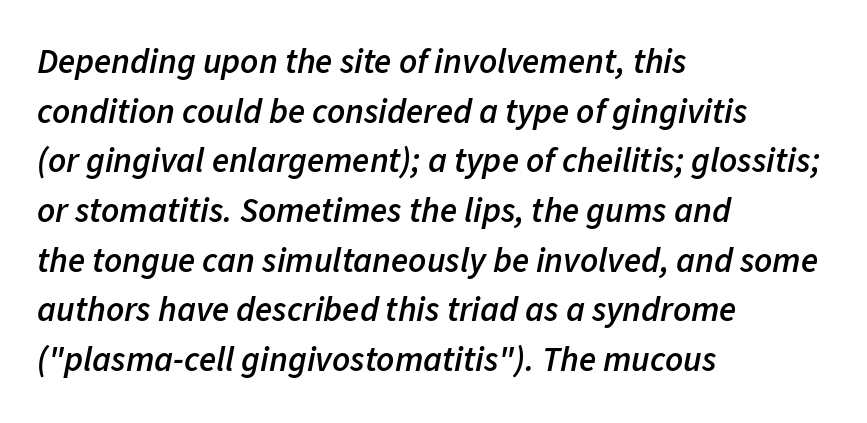
The image shows 35 px semibold type, italic (leaning right); set left-aligned, normal line spacing (1.42x), normal letter spacing, not underlined; low stroke contrast and a medium x-height.
